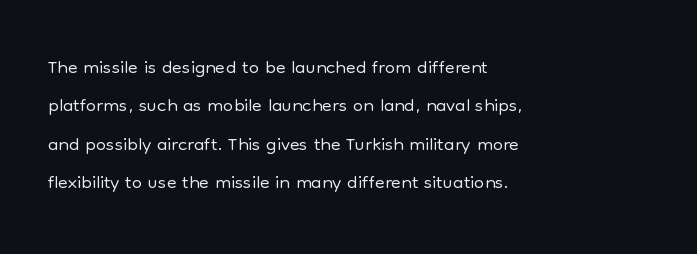
Q: Is the text bold? A: No.
Q: Is the text italic (slanted)? A: No, it is upright.
Q: Is the typeface a serif or a sans-serif typeface? A: Sans-serif.
Q: Is the text underlined? A: No.
Q: How is the paragraph aligned? A: Left-aligned.
Q: Is the spacing between letters normal or unusually wide? A: Normal.
Q: Is the spacing between lines tight, normal or loose? A: Normal.
Q: Width (condensed, normal, or wide)? A: Normal.
Q: Stroke contrast? A: Low.
Q: x-height? A: Medium.
Q: Monospaced? A: No.
